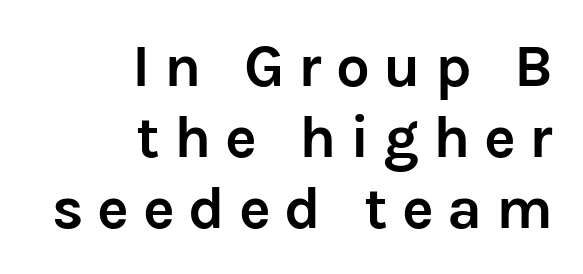
The image shows 60 px semibold sans-serif type, upright; set right-aligned, line spacing 1.18x, unusually wide letter spacing (+0.23 em), not underlined; low stroke contrast and a medium x-height.
